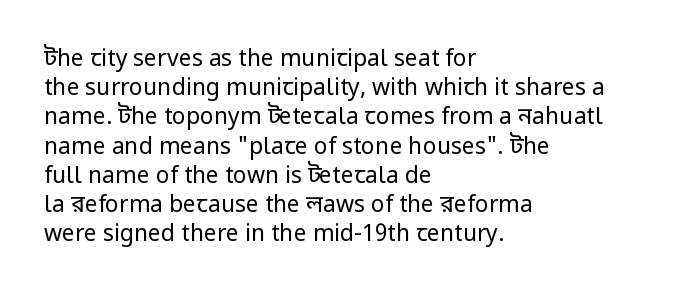
The image shows 23 px text type, upright; set left-aligned, normal line spacing (1.27x), normal letter spacing, not underlined.
